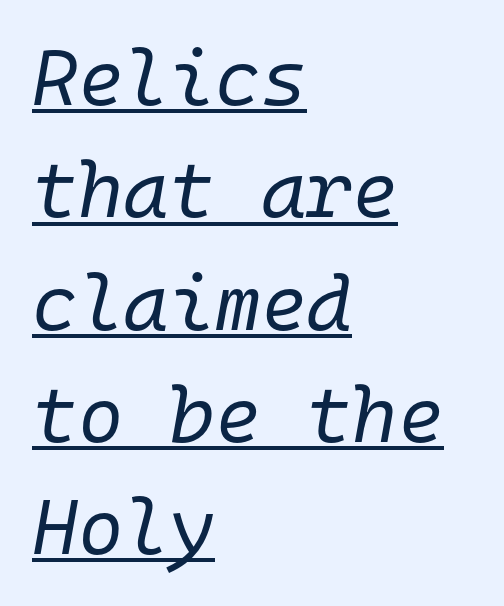
Q: Is the text bold? A: No.
Q: Is the text italic (slanted)? A: Yes, it leans right by about 10 degrees.
Q: Is the text underlined? A: Yes.
Q: How is the paragraph aligned? A: Left-aligned.
Q: Is the spacing between letters normal or unusually wide? A: Normal.
Q: Is the spacing between lines tight, normal or loose? A: Normal.
Q: Width (condensed, normal, or wide)? A: Normal.
Q: Stroke contrast? A: Low.
Q: x-height? A: Medium.
Q: Monospaced? A: Yes.
